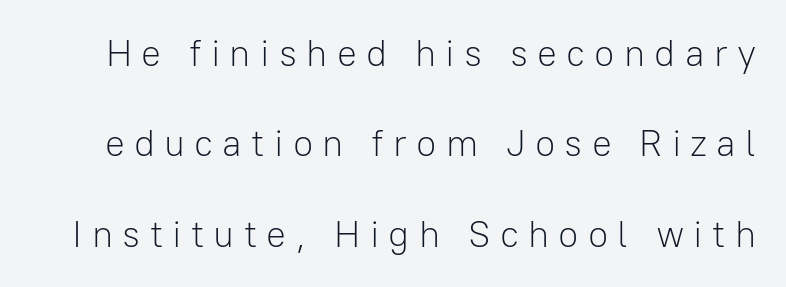
The image shows 37 px light sans-serif type, upright; set loose line spacing (2.44x), unusually wide letter spacing (+0.25 em), not underlined; low stroke contrast and a medium x-height.
